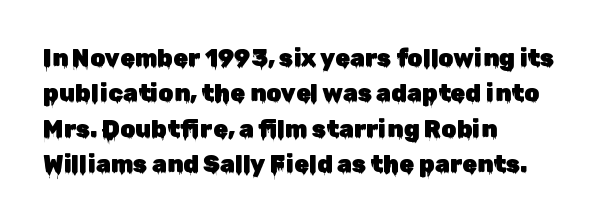
{"italic": "no", "underline": "no", "align": "left", "line_spacing": "normal", "line_spacing_ratio": 1.47, "letter_spacing": "normal", "letter_spacing_em": 0.0, "glyph_px": 24}
